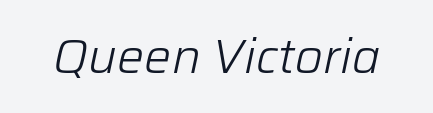
Q: Is the text bold? A: No.
Q: Is the text italic (slanted)? A: Yes, it leans right by about 12 degrees.
Q: Is the text underlined? A: No.
Q: Is the spacing between letters normal or unusually wide? A: Normal.
Q: Width (condensed, normal, or wide)? A: Normal.
Q: Stroke contrast? A: Low.
Q: x-height? A: Medium.
Q: Monospaced? A: No.
